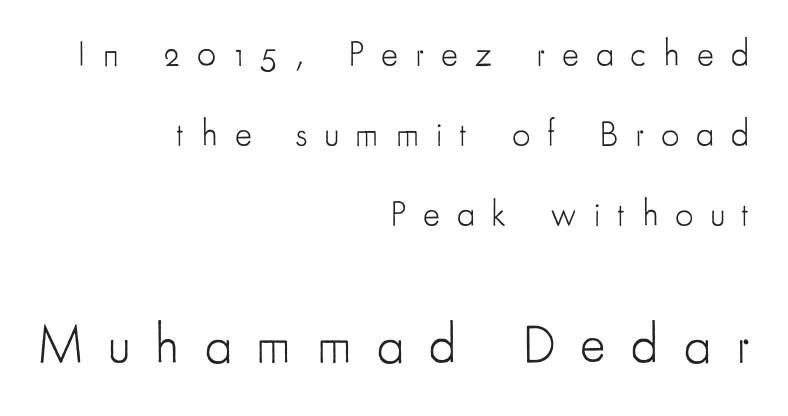
Q: Is the text bold? A: No.
Q: Is the text italic (slanted)? A: No, it is upright.
Q: Is the typeface a serif or a sans-serif typeface? A: Sans-serif.
Q: Is the text underlined? A: No.
Q: How is the paragraph aligned? A: Right-aligned.
Q: Is the spacing between letters normal or unusually wide? A: Unusually wide.
Q: Is the spacing between lines tight, normal or loose? A: Loose.
Q: Which block of text is set in a larger size, the first (top) or the second (bottom)? A: The second (bottom) one.
Q: Width (condensed, normal, or wide)? A: Condensed.
Q: Stroke contrast? A: Low.
Q: x-height? A: Small.
Q: Monospaced? A: No.
